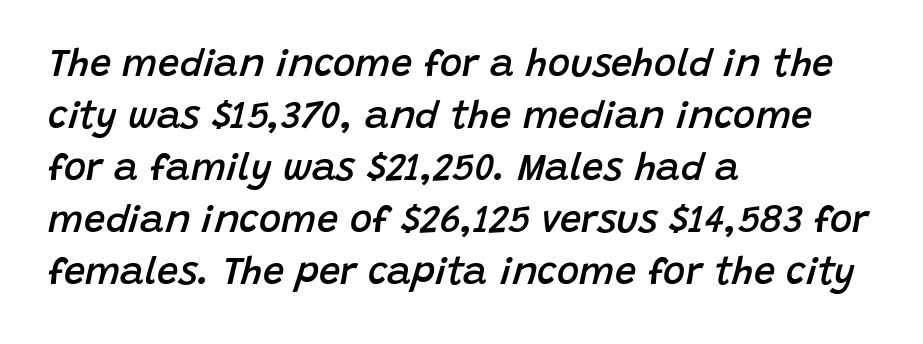
{"italic": "yes", "lean": "right", "slant_degrees": 15, "bold": "semi", "weight": "semibold", "width": "normal", "stroke_contrast": "low", "x_height": "large", "monospaced": "no", "underline": "no", "align": "left", "line_spacing": "normal", "line_spacing_ratio": 1.37, "letter_spacing": "normal", "letter_spacing_em": 0.0, "glyph_px": 38}
